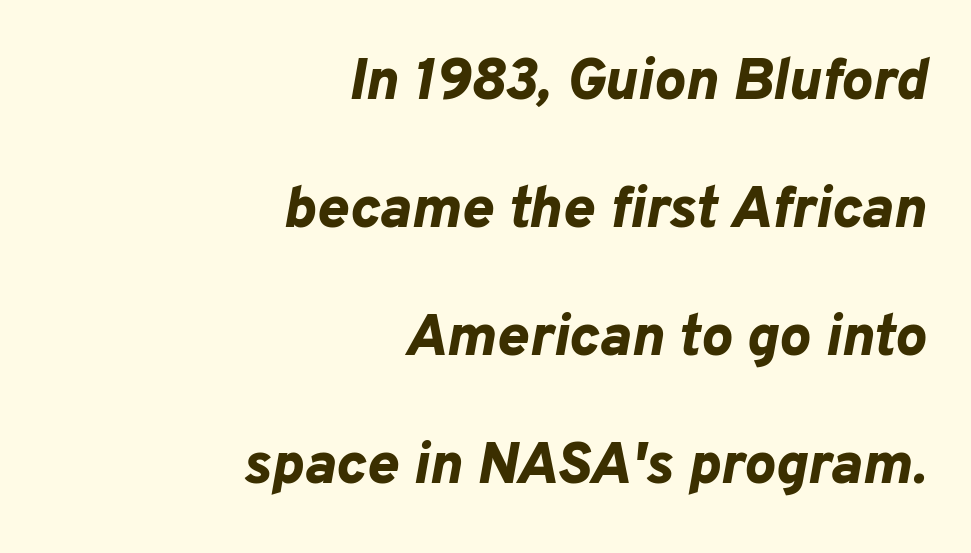
A typesetter would call this leading open, well beyond the default. Note the varied advance widths — an 'i' is clearly narrower than an 'm'. Weight check: bold — yes, fully. The space directly below the letters is spotless. All the whitespace from short lines collects on the left. Is the letter spacing exaggerated? No — it looks like the ordinary default.
